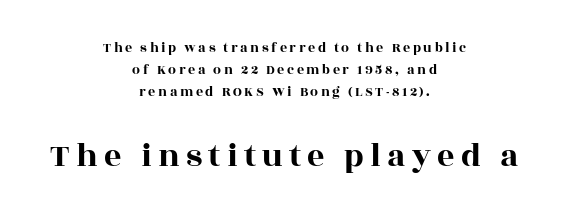
Q: Is the text italic (slanted)? A: No, it is upright.
Q: Is the typeface a serif or a sans-serif typeface? A: Serif.
Q: Is the text underlined? A: No.
Q: How is the paragraph aligned? A: Centered.
Q: Is the spacing between lines tight, normal or loose? A: Normal.
Q: Which block of text is set in a larger size, the first (top) or the second (bottom)? A: The second (bottom) one.
Q: Width (condensed, normal, or wide)? A: Wide.
Q: x-height? A: Large.
Q: Monospaced? A: No.
